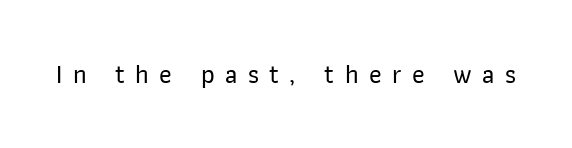
Quick note: underline off. Each word looks stretched out because of the extra space between its letters. The lettering holds an erect, upright posture throughout.
